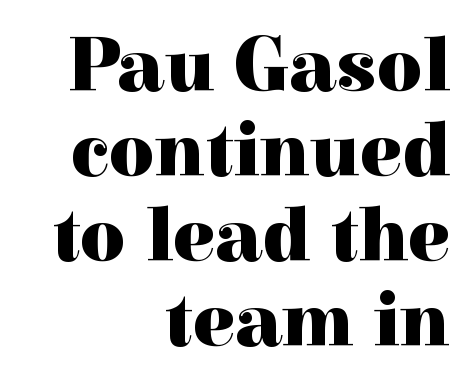
{"serif": "yes", "italic": "no", "bold": "yes", "weight": "heavy", "width": "normal", "x_height": "medium", "monospaced": "no", "underline": "no", "align": "right", "line_spacing": "tight", "line_spacing_ratio": 1.09, "letter_spacing": "normal", "letter_spacing_em": 0.0, "glyph_px": 78}
